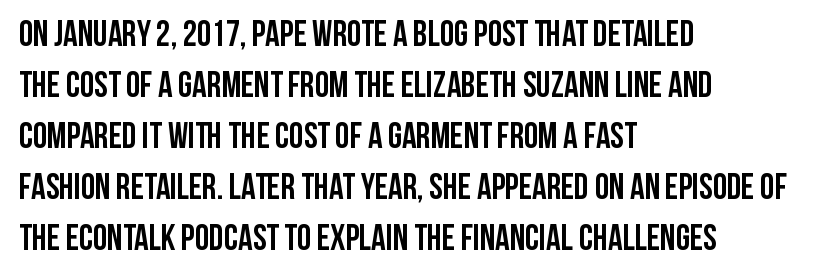
Q: Is the text bold? A: Yes.
Q: Is the text italic (slanted)? A: No, it is upright.
Q: Is the typeface a serif or a sans-serif typeface? A: Sans-serif.
Q: Is the text underlined? A: No.
Q: How is the paragraph aligned? A: Left-aligned.
Q: Is the spacing between letters normal or unusually wide? A: Normal.
Q: Is the spacing between lines tight, normal or loose? A: Normal.
Q: Width (condensed, normal, or wide)? A: Condensed.
Q: Stroke contrast? A: Low.
Q: x-height? A: Large.
Q: Monospaced? A: No.
